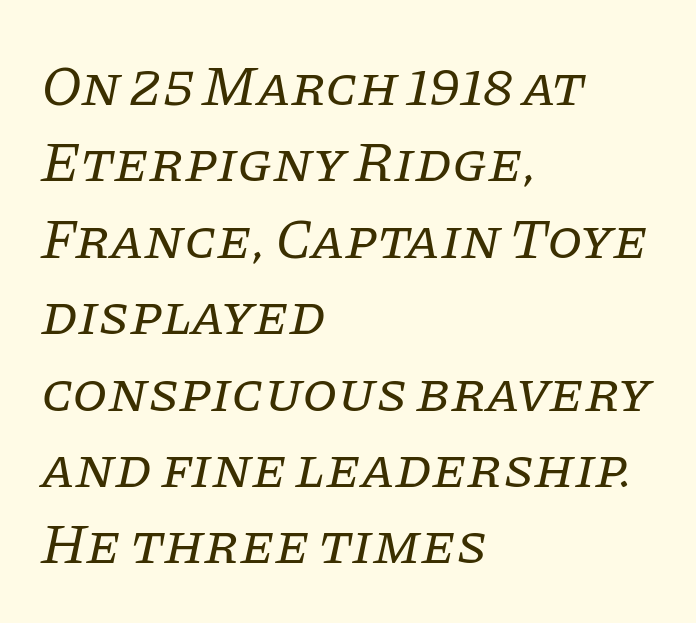
Q: Is the text bold? A: No.
Q: Is the text italic (slanted)? A: Yes, it leans right by about 11 degrees.
Q: Is the typeface a serif or a sans-serif typeface? A: Serif.
Q: Is the text underlined? A: No.
Q: How is the paragraph aligned? A: Left-aligned.
Q: Is the spacing between letters normal or unusually wide? A: Normal.
Q: Is the spacing between lines tight, normal or loose? A: Normal.
Q: Width (condensed, normal, or wide)? A: Normal.
Q: Stroke contrast? A: Low.
Q: x-height? A: Large.
Q: Monospaced? A: No.
